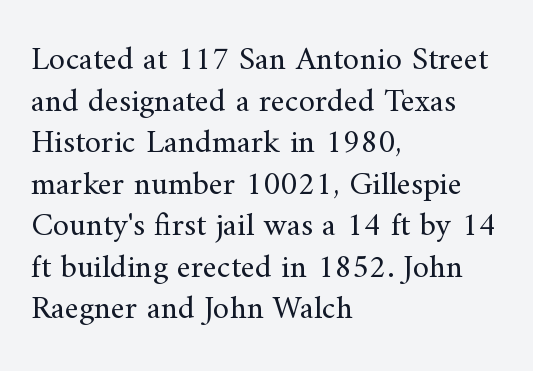
{"serif": "yes", "italic": "no", "bold": "no", "weight": "regular", "width": "normal", "stroke_contrast": "medium", "x_height": "small", "monospaced": "no", "underline": "no", "align": "left", "line_spacing": "normal", "line_spacing_ratio": 1.26, "letter_spacing": "normal", "letter_spacing_em": 0.0, "glyph_px": 33}
